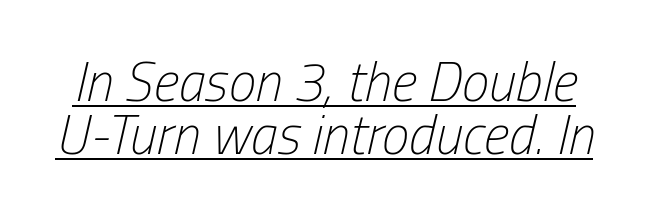
The image shows 55 px light, condensed type, italic (leaning right); set tight line spacing (0.97x), normal letter spacing, underlined; low stroke contrast and a medium x-height.
